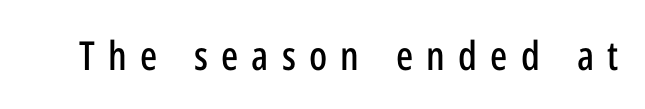
Q: Is the text italic (slanted)? A: No, it is upright.
Q: Is the typeface a serif or a sans-serif typeface? A: Sans-serif.
Q: Is the text underlined? A: No.
Q: Is the spacing between letters normal or unusually wide? A: Unusually wide.
Q: Width (condensed, normal, or wide)? A: Condensed.
Q: Stroke contrast? A: Low.
Q: x-height? A: Medium.
Q: Monospaced? A: No.
